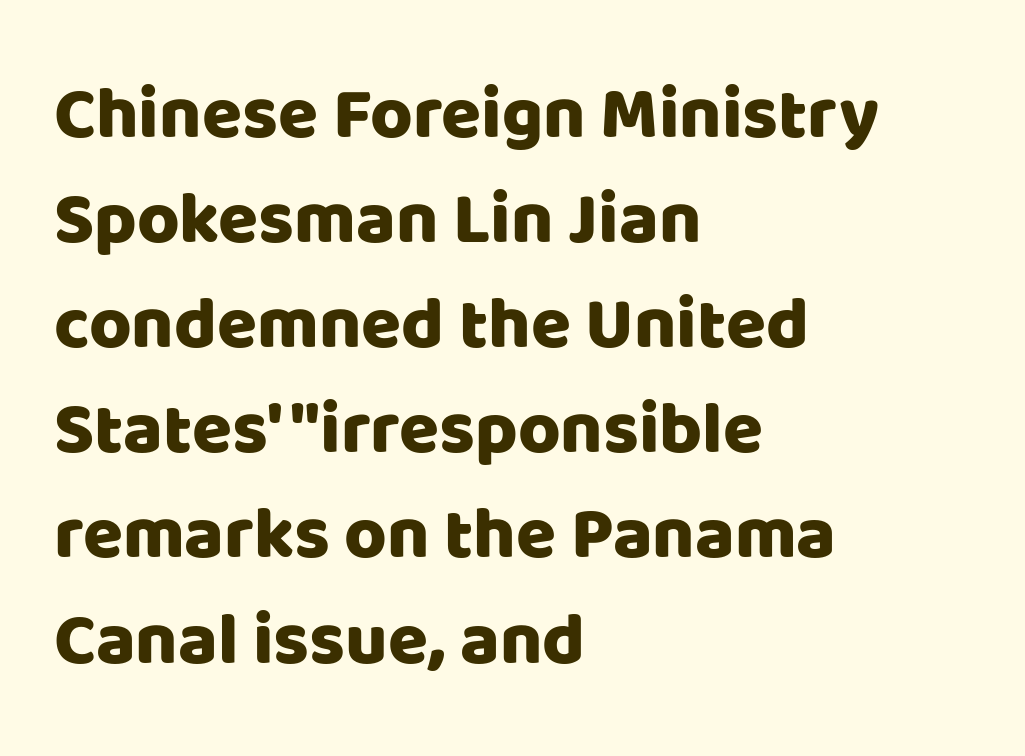
{"serif": "no", "italic": "no", "width": "normal", "stroke_contrast": "low", "x_height": "large", "monospaced": "no", "underline": "no", "align": "left", "line_spacing": "normal", "line_spacing_ratio": 1.44, "letter_spacing": "normal", "letter_spacing_em": 0.0, "glyph_px": 73}
